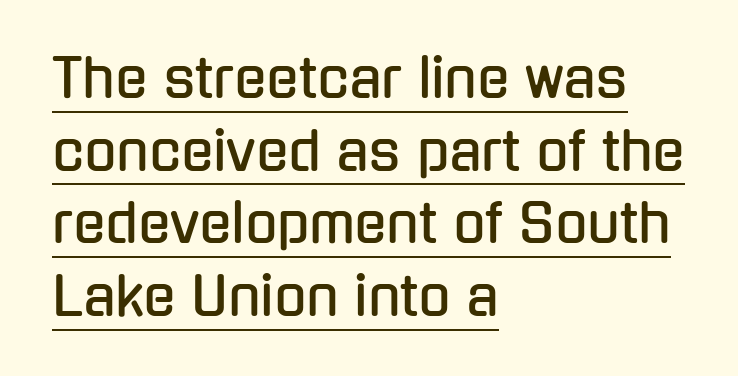
{"serif": "no", "italic": "no", "width": "condensed", "stroke_contrast": "low", "x_height": "medium", "monospaced": "no", "underline": "yes", "align": "left", "line_spacing": "normal", "line_spacing_ratio": 1.37, "letter_spacing": "normal", "letter_spacing_em": 0.0, "glyph_px": 53}
